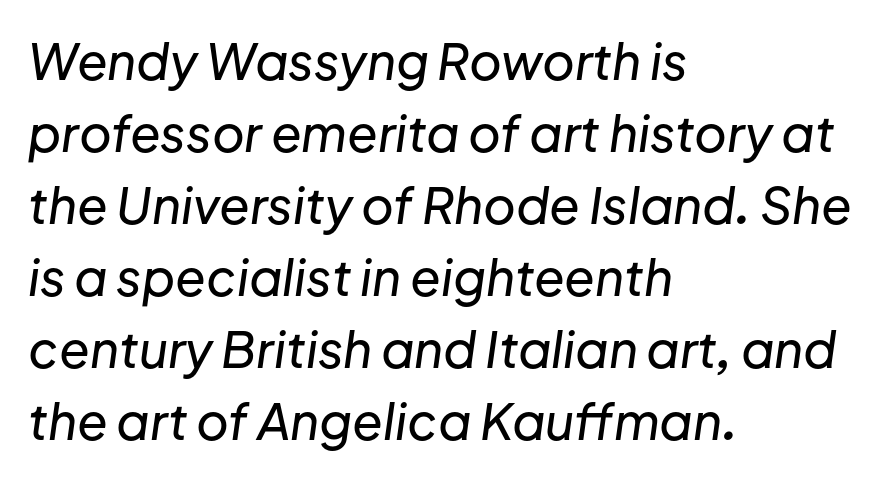
Q: Is the text italic (slanted)? A: Yes, it leans right by about 8 degrees.
Q: Is the text underlined? A: No.
Q: How is the paragraph aligned? A: Left-aligned.
Q: Is the spacing between letters normal or unusually wide? A: Normal.
Q: Is the spacing between lines tight, normal or loose? A: Normal.
Q: Width (condensed, normal, or wide)? A: Normal.
Q: Stroke contrast? A: Low.
Q: x-height? A: Medium.
Q: Monospaced? A: No.
